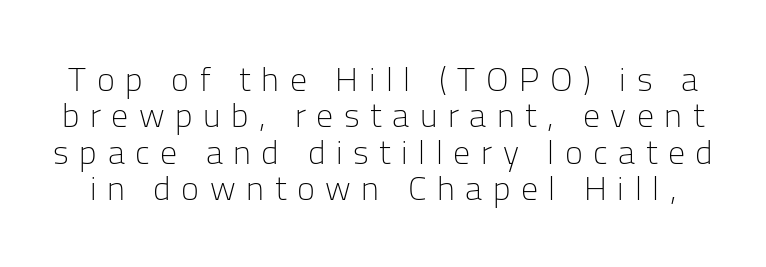
Q: Is the text bold? A: No.
Q: Is the text italic (slanted)? A: No, it is upright.
Q: Is the typeface a serif or a sans-serif typeface? A: Sans-serif.
Q: Is the text underlined? A: No.
Q: Is the spacing between letters normal or unusually wide? A: Unusually wide.
Q: Is the spacing between lines tight, normal or loose? A: Tight.
Q: Width (condensed, normal, or wide)? A: Normal.
Q: Stroke contrast? A: Low.
Q: x-height? A: Medium.
Q: Monospaced? A: No.
